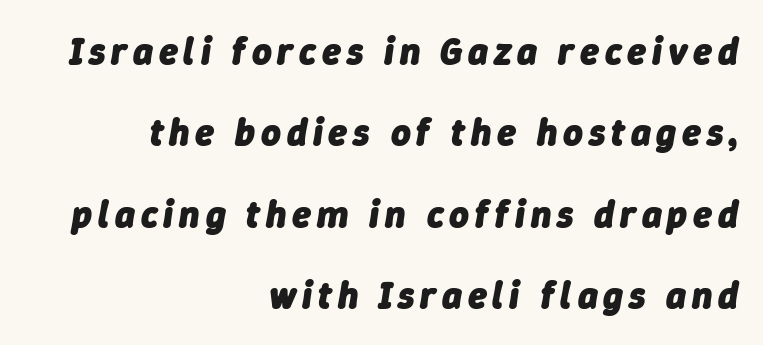
Q: Is the text bold? A: Yes.
Q: Is the text italic (slanted)? A: Yes, it leans right by about 9 degrees.
Q: Is the text underlined? A: No.
Q: How is the paragraph aligned? A: Right-aligned.
Q: Is the spacing between lines tight, normal or loose? A: Loose.
Q: Width (condensed, normal, or wide)? A: Normal.
Q: Stroke contrast? A: Low.
Q: x-height? A: Medium.
Q: Monospaced? A: No.
